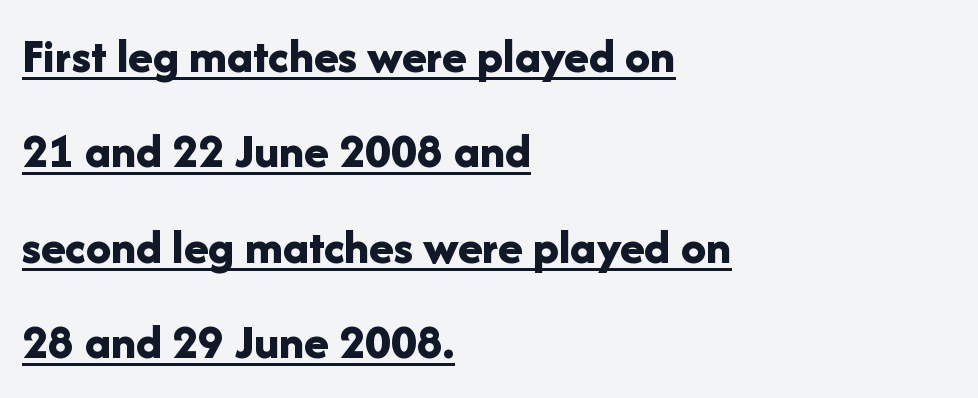
The line texture is even and compact thanks to regular tracking. Does a line run under the words? Yes, clearly. The rendering uses a large line-height, opening up the rows. What weight is shown? A full bold with thick strokes. Serif or sans? Sans — the stroke terminals are bare.
